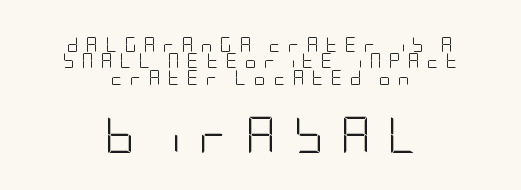
{"serif": "no", "italic": "no", "bold": "no", "weight": "light", "width": "condensed", "stroke_contrast": "low", "x_height": "large", "underline": "no", "align": "center", "line_spacing": "tight", "line_spacing_ratio": 1.09, "letter_spacing": "wide", "letter_spacing_em": 0.46, "larger_block": "second", "size_ratio": 2.47, "glyph_px": 37}
